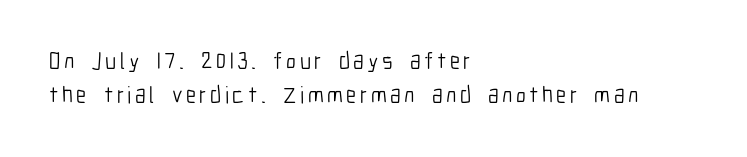
The image shows 23 px text type, upright; set left-aligned, normal line spacing (1.48x), not underlined.
